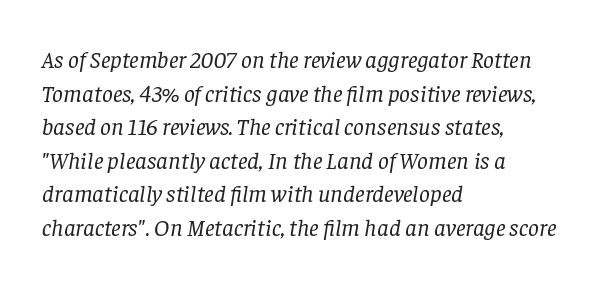
The passage shown leans; its letterforms are oblique. This sample keeps an unexceptional amount of space between lines. Nothing heavy about these letters — not bold at all. Underlining? Definitely not there. Observe the ordinary spacing: letters are neighbours, not strangers. The paragraph has a hard left edge and a soft right edge.
